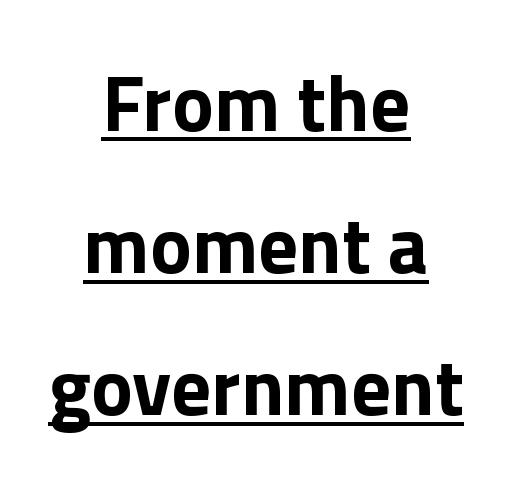
Q: Is the text bold? A: Yes.
Q: Is the text italic (slanted)? A: No, it is upright.
Q: Is the typeface a serif or a sans-serif typeface? A: Sans-serif.
Q: Is the text underlined? A: Yes.
Q: How is the paragraph aligned? A: Centered.
Q: Is the spacing between letters normal or unusually wide? A: Normal.
Q: Width (condensed, normal, or wide)? A: Normal.
Q: x-height? A: Medium.
Q: Monospaced? A: No.
